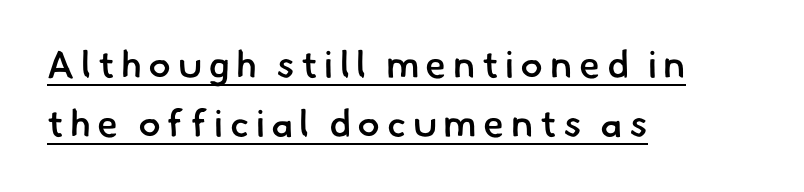
Q: Is the text bold? A: Semi-bold.
Q: Is the typeface a serif or a sans-serif typeface? A: Sans-serif.
Q: Is the text underlined? A: Yes.
Q: How is the paragraph aligned? A: Left-aligned.
Q: Is the spacing between lines tight, normal or loose? A: Normal.
Q: Width (condensed, normal, or wide)? A: Normal.
Q: Stroke contrast? A: Low.
Q: x-height? A: Small.
Q: Monospaced? A: No.
